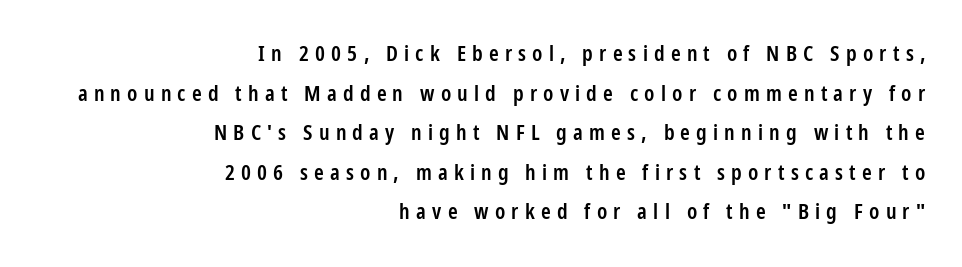
The image shows 22 px text type, upright; set right-aligned, line spacing 1.8x, unusually wide letter spacing (+0.28 em), not underlined.
